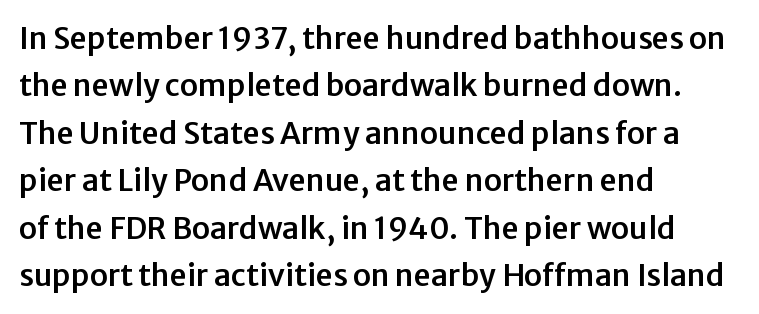
{"serif": "no", "italic": "no", "width": "normal", "stroke_contrast": "low", "x_height": "medium", "monospaced": "no", "underline": "no", "align": "left", "line_spacing": "normal", "line_spacing_ratio": 1.58, "letter_spacing": "normal", "letter_spacing_em": 0.0, "glyph_px": 30}
